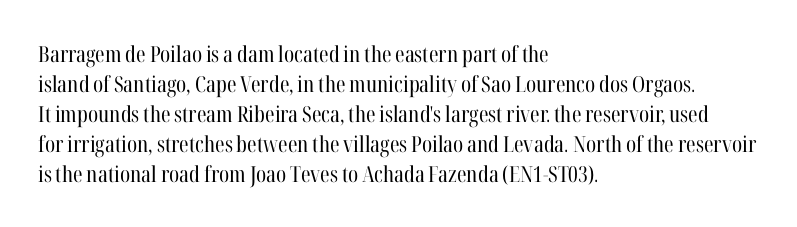
The image shows 22 px text type, upright; set left-aligned, normal line spacing (1.36x), normal letter spacing, not underlined.
